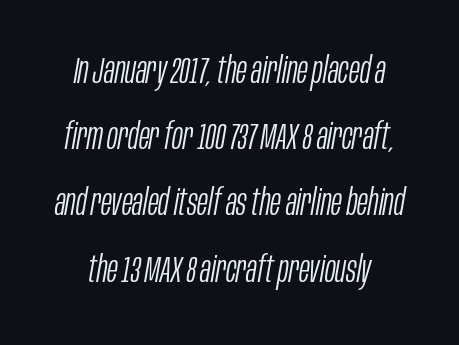
The image shows 36 px light, condensed type, italic (leaning right); set line spacing 1.84x, normal letter spacing, not underlined; low stroke contrast and a large x-height.
